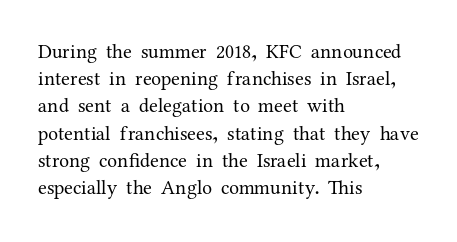
{"italic": "no", "bold": "no", "underline": "no", "align": "left", "line_spacing": "normal", "line_spacing_ratio": 1.36, "letter_spacing": "normal", "letter_spacing_em": 0.0, "glyph_px": 20}
